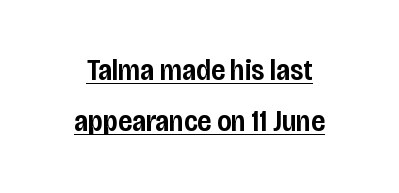
{"serif": "no", "italic": "no", "bold": "semi", "weight": "semibold", "width": "condensed", "stroke_contrast": "low", "x_height": "large", "monospaced": "no", "underline": "yes", "align": "center", "line_spacing_ratio": 1.71, "letter_spacing": "normal", "letter_spacing_em": 0.0, "glyph_px": 30}
